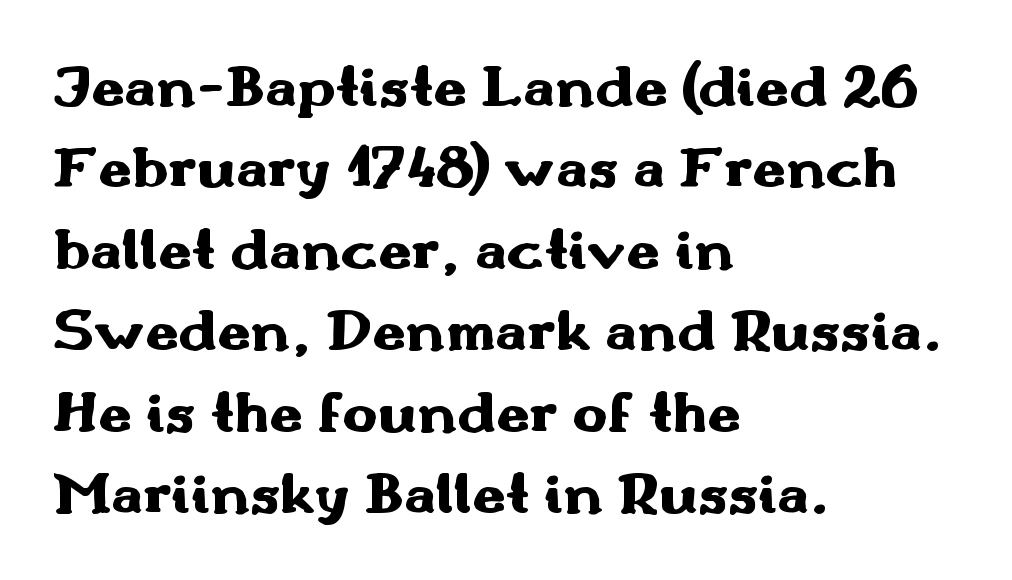
Visually the block forms a straight wall on the left and a jagged coastline on the right. The letters are bold, with thick, heavy strokes. The space between consecutive lines is moderate. Is this a sans? Yes — the strokes have no serifs.
